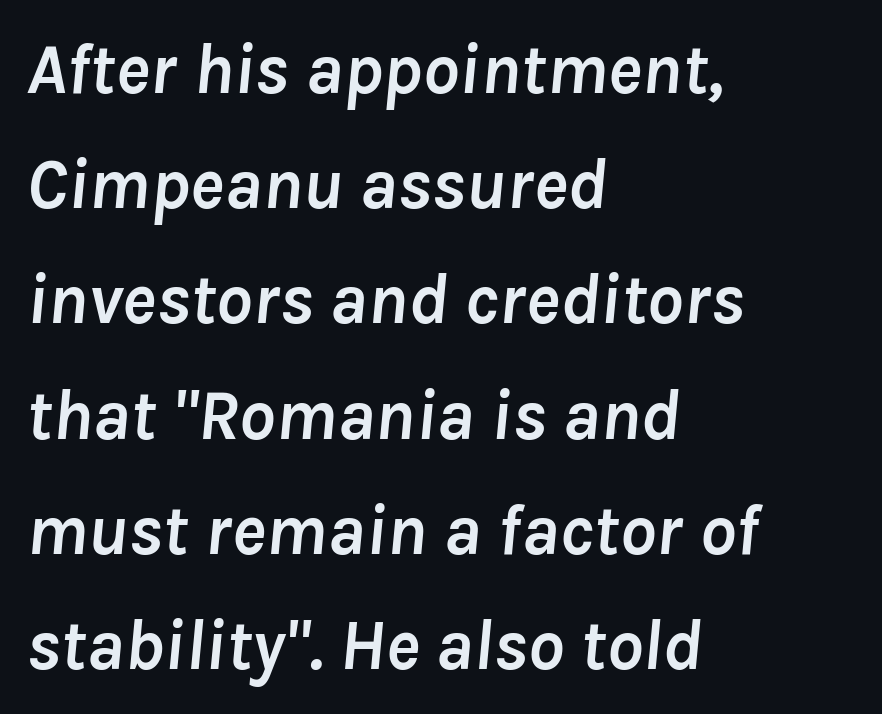
The image shows 72 px semibold type, italic (leaning right); set left-aligned, normal line spacing (1.6x), normal letter spacing, not underlined; low stroke contrast and a medium x-height.
